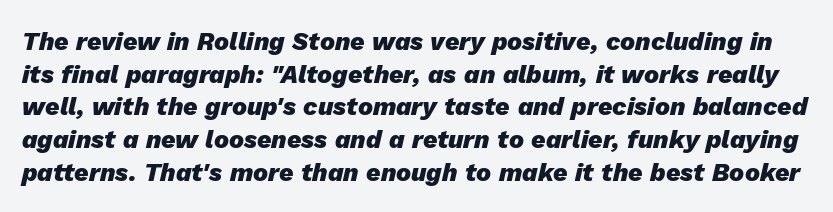
{"italic": "yes", "lean": "right", "slant_degrees": 13, "bold": "yes", "underline": "no", "line_spacing": "normal", "line_spacing_ratio": 1.31, "letter_spacing": "normal", "letter_spacing_em": 0.0, "glyph_px": 25}
